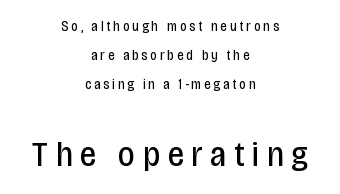
Q: Is the text bold? A: No.
Q: Is the text italic (slanted)? A: No, it is upright.
Q: Is the typeface a serif or a sans-serif typeface? A: Sans-serif.
Q: Is the text underlined? A: No.
Q: How is the paragraph aligned? A: Centered.
Q: Is the spacing between letters normal or unusually wide? A: Unusually wide.
Q: Is the spacing between lines tight, normal or loose? A: Loose.
Q: Which block of text is set in a larger size, the first (top) or the second (bottom)? A: The second (bottom) one.
Q: Width (condensed, normal, or wide)? A: Condensed.
Q: Stroke contrast? A: Low.
Q: x-height? A: Large.
Q: Monospaced? A: No.
